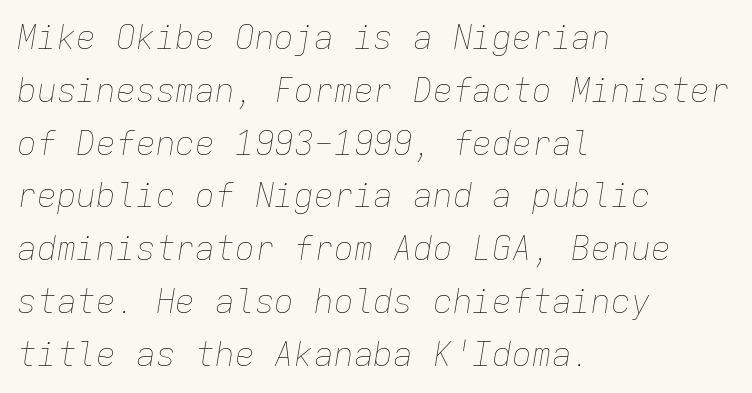
The image shows 33 px thin type, italic (leaning right), monospaced; set left-aligned, normal line spacing (1.6x), normal letter spacing, not underlined; low stroke contrast and a medium x-height.
